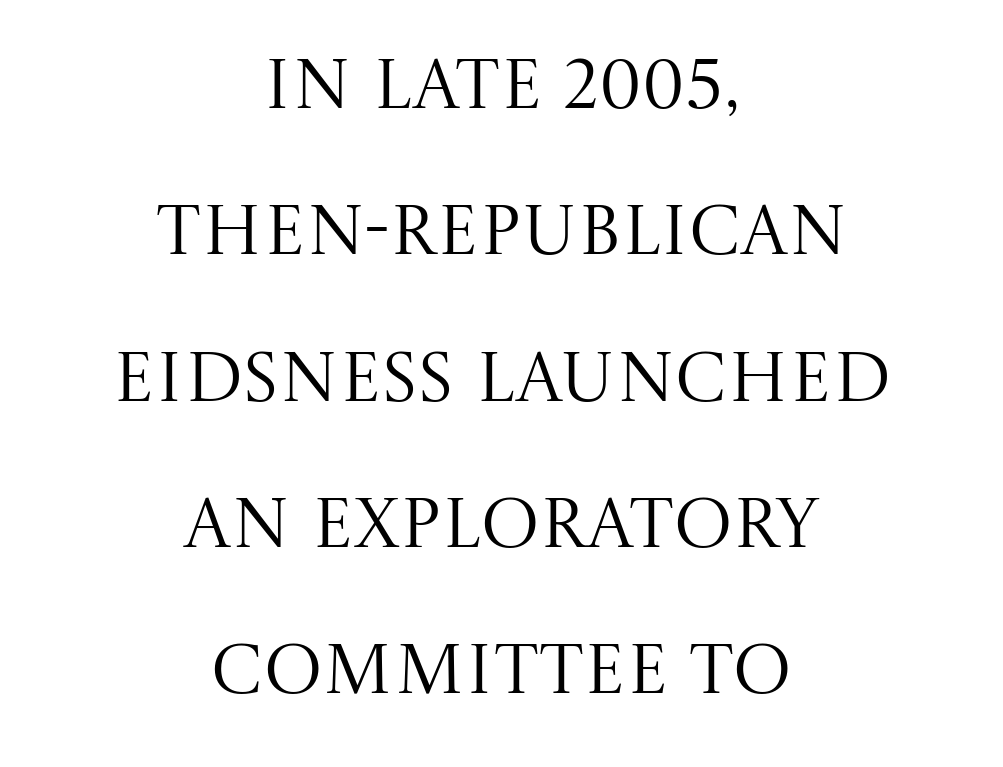
The glyphs are unaccompanied by any horizontal stroke below them. The type sits square on the baseline with zero lean. Is the type heavy? It reads as light-to-regular instead. Standard letterfit; no display-style spreading of the glyphs. Horizontally, the lines are justified to the midpoint only. Loosely led — the rows are spread out.
